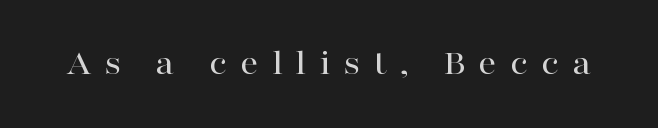
The image shows 36 px wide serif type, upright; set unusually wide letter spacing (+0.36 em), not underlined; high stroke contrast and a medium x-height.
